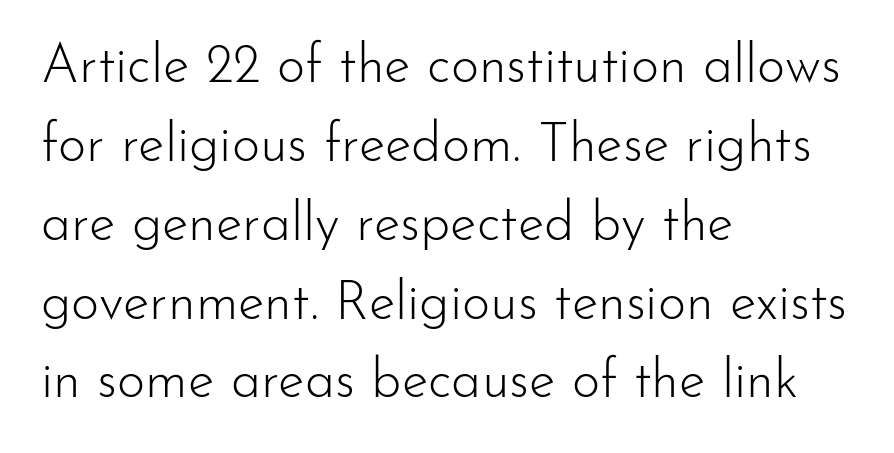
Q: Is the text bold? A: No.
Q: Is the text italic (slanted)? A: No, it is upright.
Q: Is the typeface a serif or a sans-serif typeface? A: Sans-serif.
Q: Is the text underlined? A: No.
Q: How is the paragraph aligned? A: Left-aligned.
Q: Is the spacing between letters normal or unusually wide? A: Normal.
Q: Is the spacing between lines tight, normal or loose? A: Normal.
Q: Width (condensed, normal, or wide)? A: Normal.
Q: Stroke contrast? A: Low.
Q: x-height? A: Small.
Q: Monospaced? A: No.
